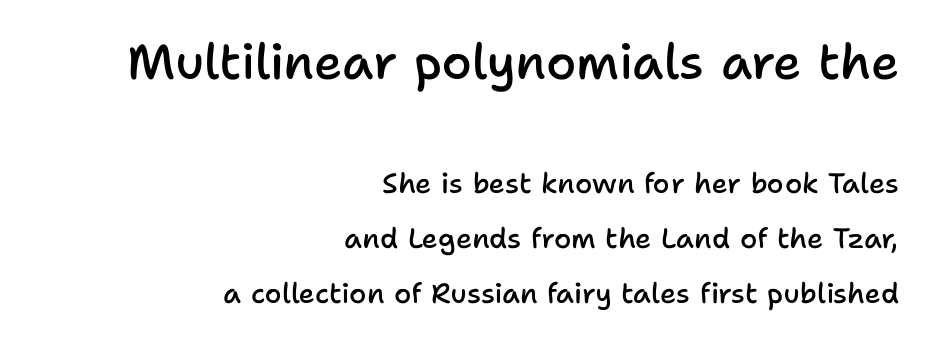
Q: Is the text bold? A: Semi-bold.
Q: Is the text italic (slanted)? A: No, it is upright.
Q: Is the typeface a serif or a sans-serif typeface? A: Sans-serif.
Q: Is the text underlined? A: No.
Q: How is the paragraph aligned? A: Right-aligned.
Q: Is the spacing between letters normal or unusually wide? A: Normal.
Q: Is the spacing between lines tight, normal or loose? A: Loose.
Q: Which block of text is set in a larger size, the first (top) or the second (bottom)? A: The first (top) one.
Q: Width (condensed, normal, or wide)? A: Normal.
Q: Stroke contrast? A: Low.
Q: x-height? A: Medium.
Q: Monospaced? A: No.
